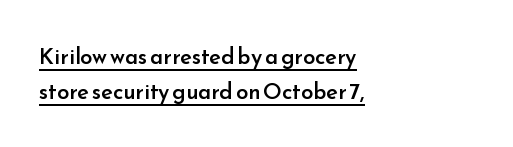
The image shows 22 px text type, upright; set left-aligned, normal line spacing (1.59x), normal letter spacing, underlined.
